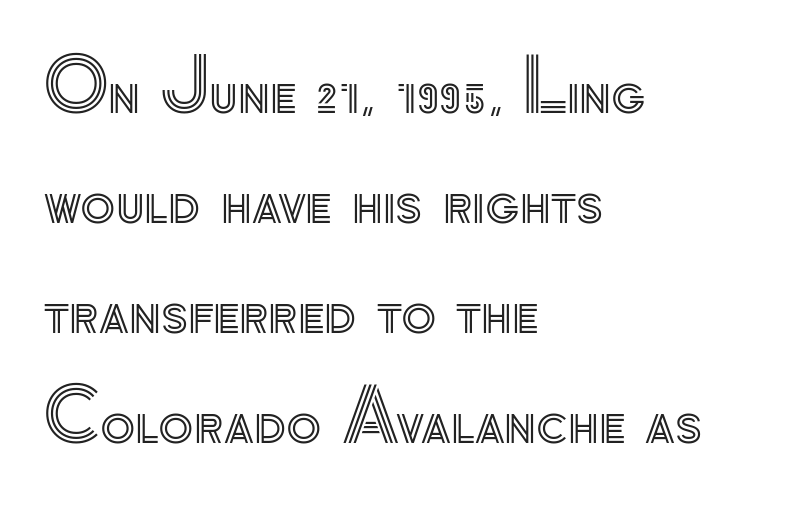
Q: Is the text italic (slanted)? A: No, it is upright.
Q: Is the text underlined? A: No.
Q: How is the paragraph aligned? A: Left-aligned.
Q: Is the spacing between letters normal or unusually wide? A: Normal.
Q: Is the spacing between lines tight, normal or loose? A: Normal.
Q: Width (condensed, normal, or wide)? A: Normal.
Q: x-height? A: Small.
Q: Monospaced? A: No.
